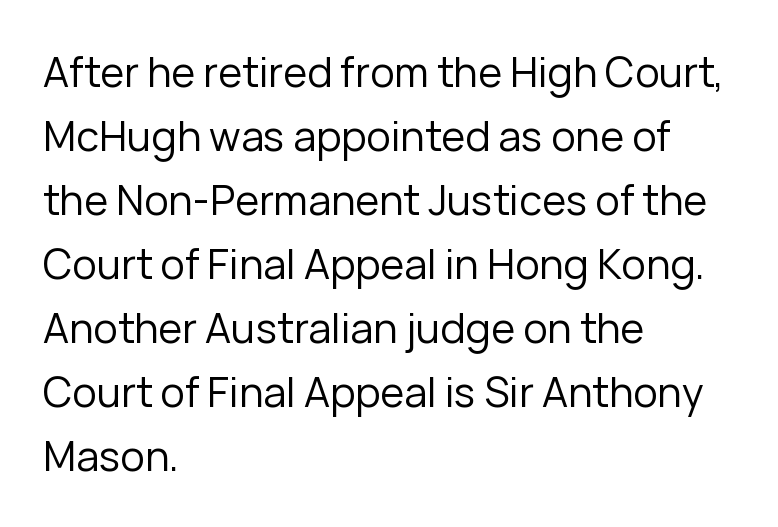
A typesetter would call this leading conventional body-copy spacing. Is the stroke heavy? The answer is a plain regular-or-lighter. Typographically, this falls in the sans-serif category. The passage shown is typed in a proportional face where columns would drift. Alignment: flush left.
